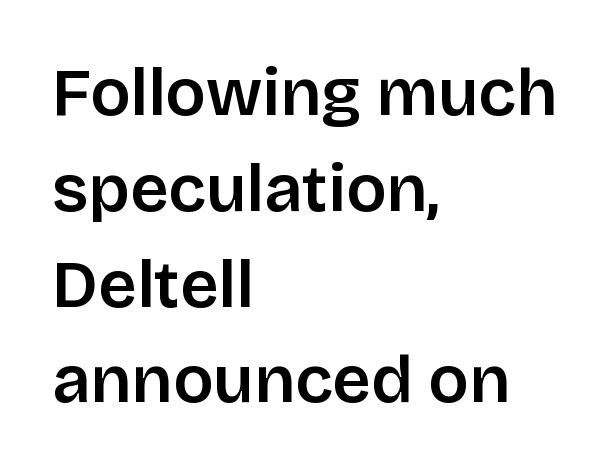
{"serif": "no", "italic": "no", "width": "normal", "stroke_contrast": "low", "x_height": "large", "monospaced": "no", "underline": "no", "align": "left", "line_spacing": "normal", "line_spacing_ratio": 1.43, "letter_spacing": "normal", "letter_spacing_em": 0.0, "glyph_px": 67}
